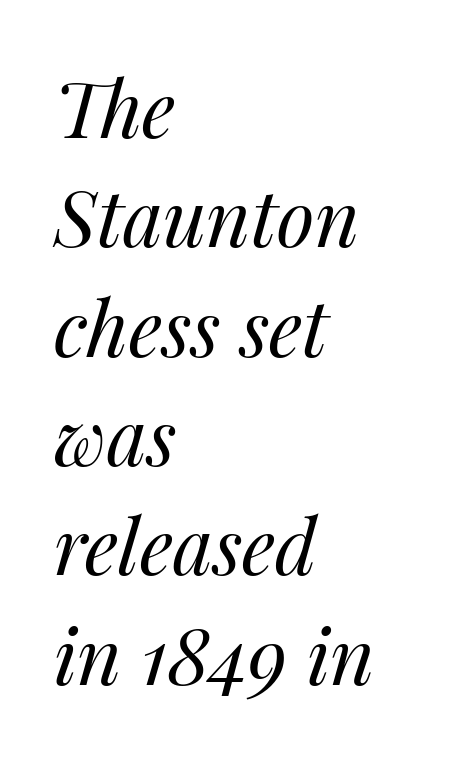
{"italic": "yes", "lean": "right", "slant_degrees": 14, "bold": "no", "weight": "regular", "width": "normal", "stroke_contrast": "medium", "x_height": "medium", "monospaced": "no", "underline": "no", "align": "left", "line_spacing": "normal", "line_spacing_ratio": 1.42, "letter_spacing": "normal", "letter_spacing_em": 0.0, "glyph_px": 77}
